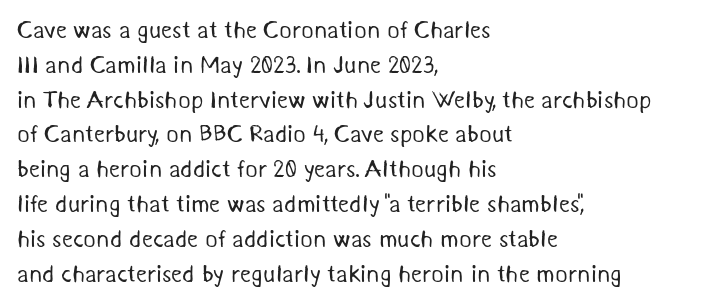
{"bold": "no", "underline": "no", "align": "left", "line_spacing": "normal", "line_spacing_ratio": 1.45, "letter_spacing": "normal", "letter_spacing_em": 0.0, "glyph_px": 24}
